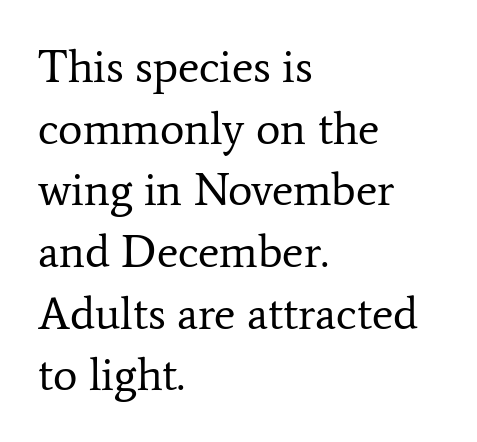
The image shows 46 px regular-weight serif type, upright; set left-aligned, normal line spacing (1.34x), normal letter spacing, not underlined; low stroke contrast and a medium x-height.
